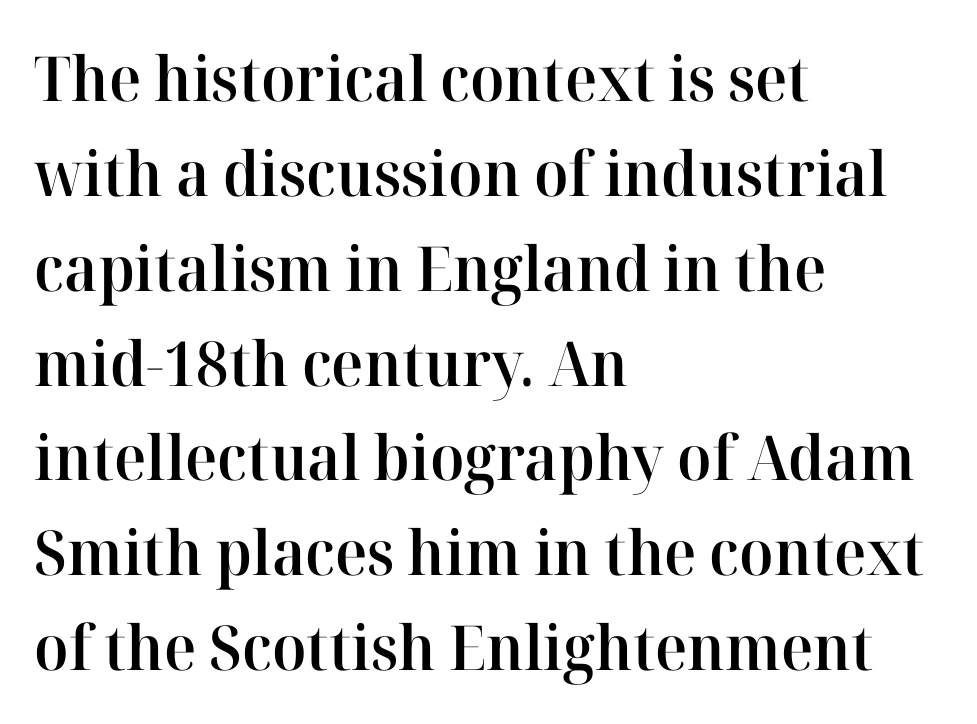
The image shows 62 px semibold serif type, upright; set left-aligned, normal line spacing (1.53x), normal letter spacing, not underlined; high stroke contrast and a medium x-height.
